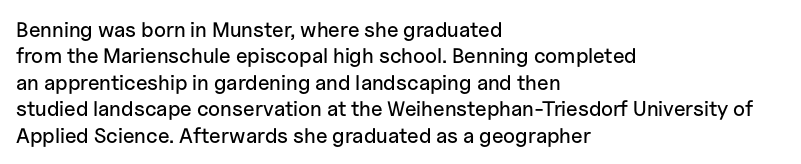
The image shows 21 px text type, upright; set left-aligned, normal line spacing (1.26x), normal letter spacing, not underlined.
